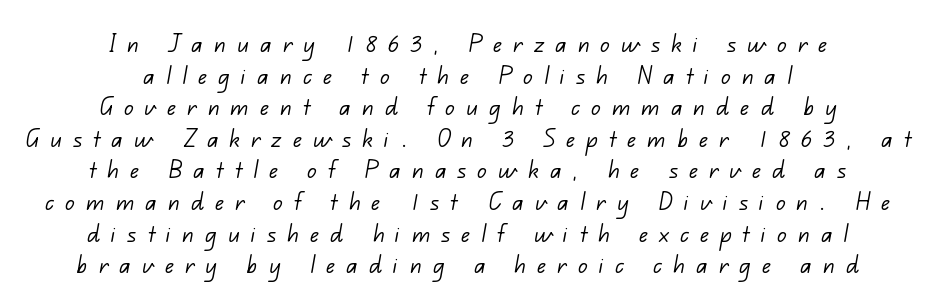
The image shows 29 px light sans-serif type; set centered, tight line spacing (1.09x), unusually wide letter spacing (+0.39 em), not underlined; low stroke contrast and a small x-height.
